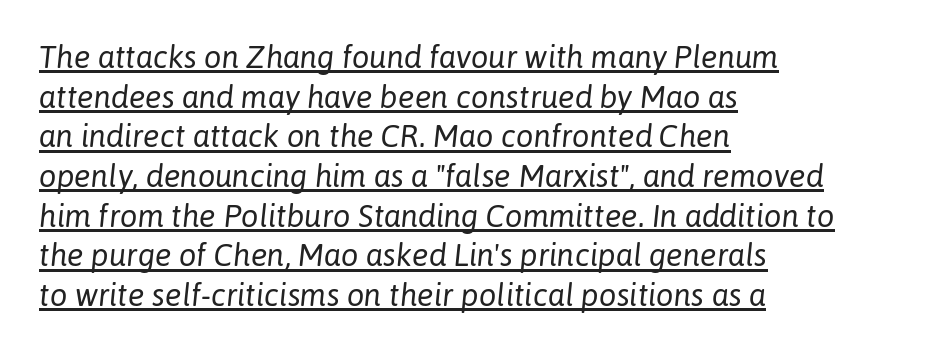
Q: Is the text bold? A: No.
Q: Is the text italic (slanted)? A: Yes, it leans right by about 6 degrees.
Q: Is the text underlined? A: Yes.
Q: How is the paragraph aligned? A: Left-aligned.
Q: Is the spacing between letters normal or unusually wide? A: Normal.
Q: Is the spacing between lines tight, normal or loose? A: Normal.
Q: Width (condensed, normal, or wide)? A: Normal.
Q: Stroke contrast? A: Low.
Q: x-height? A: Medium.
Q: Monospaced? A: No.
